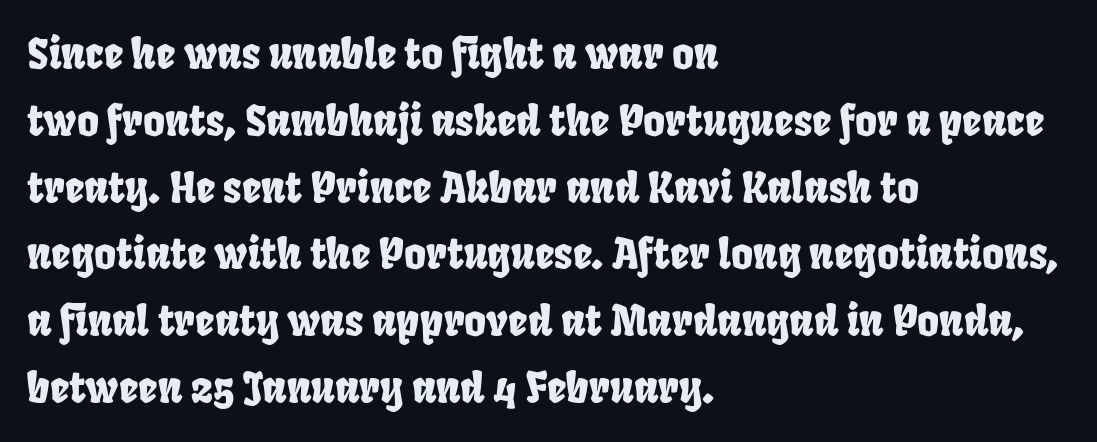
Q: Is the typeface a serif or a sans-serif typeface? A: Sans-serif.
Q: Is the text underlined? A: No.
Q: How is the paragraph aligned? A: Left-aligned.
Q: Is the spacing between letters normal or unusually wide? A: Normal.
Q: Is the spacing between lines tight, normal or loose? A: Normal.
Q: Width (condensed, normal, or wide)? A: Condensed.
Q: Stroke contrast? A: Low.
Q: x-height? A: Large.
Q: Monospaced? A: No.
